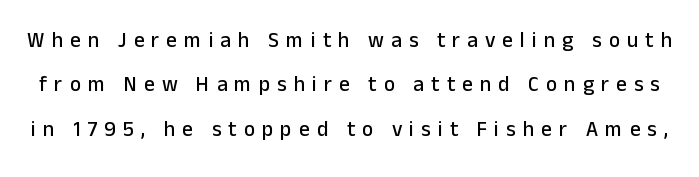
Q: Is the text italic (slanted)? A: No, it is upright.
Q: Is the text underlined? A: No.
Q: Is the spacing between letters normal or unusually wide? A: Unusually wide.
Q: Is the spacing between lines tight, normal or loose? A: Loose.
